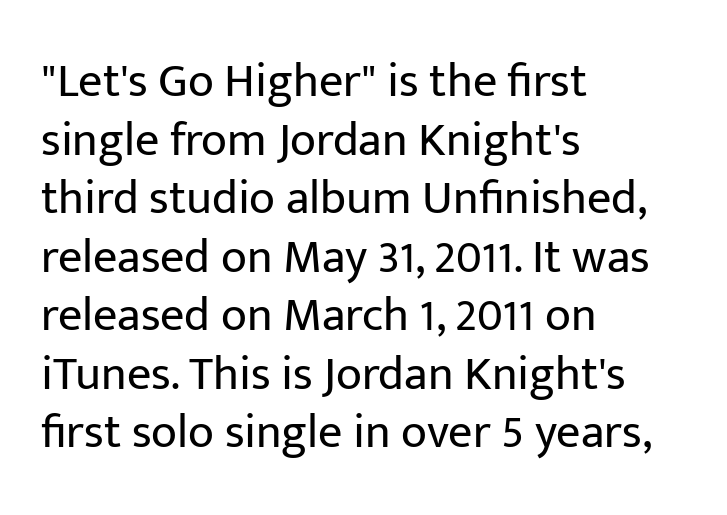
Q: Is the text bold? A: No.
Q: Is the text italic (slanted)? A: No, it is upright.
Q: Is the typeface a serif or a sans-serif typeface? A: Sans-serif.
Q: Is the text underlined? A: No.
Q: How is the paragraph aligned? A: Left-aligned.
Q: Is the spacing between letters normal or unusually wide? A: Normal.
Q: Width (condensed, normal, or wide)? A: Normal.
Q: Stroke contrast? A: Low.
Q: x-height? A: Medium.
Q: Monospaced? A: No.
